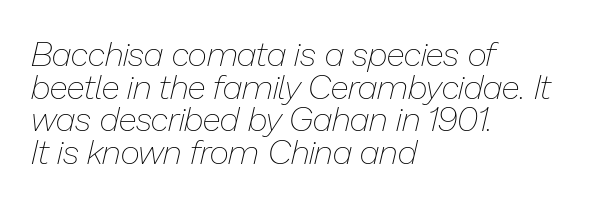
Q: Is the text bold? A: No.
Q: Is the text italic (slanted)? A: Yes, it leans right by about 13 degrees.
Q: Is the text underlined? A: No.
Q: How is the paragraph aligned? A: Left-aligned.
Q: Is the spacing between letters normal or unusually wide? A: Normal.
Q: Is the spacing between lines tight, normal or loose? A: Tight.
Q: Width (condensed, normal, or wide)? A: Normal.
Q: Stroke contrast? A: Low.
Q: x-height? A: Medium.
Q: Monospaced? A: No.
